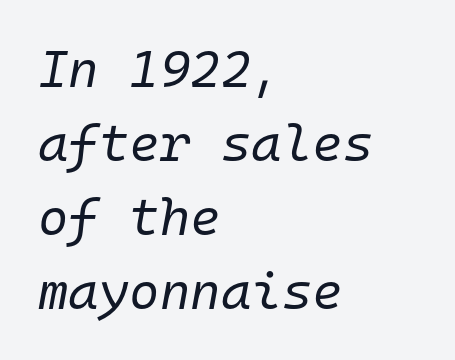
{"italic": "yes", "lean": "right", "slant_degrees": 10, "bold": "no", "weight": "regular", "width": "normal", "stroke_contrast": "low", "x_height": "medium", "monospaced": "yes", "underline": "no", "align": "left", "line_spacing": "normal", "line_spacing_ratio": 1.42, "letter_spacing": "normal", "letter_spacing_em": 0.0, "glyph_px": 52}
